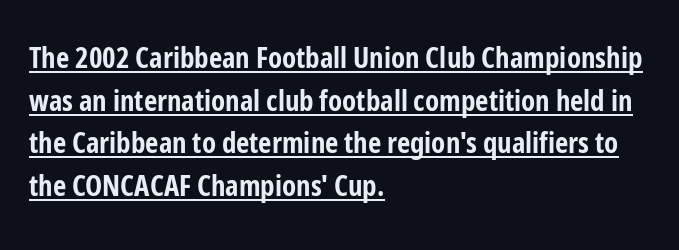
The image shows 29 px bold, condensed sans-serif type, upright; set left-aligned, normal line spacing (1.47x), normal letter spacing, underlined; low stroke contrast and a medium x-height.
